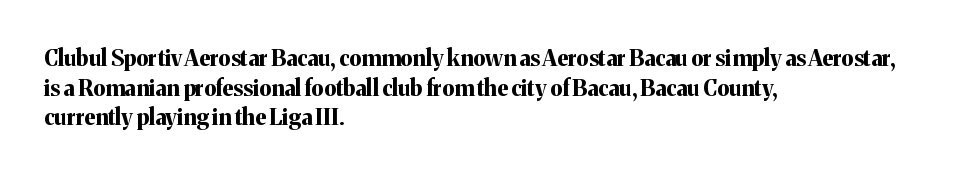
Q: Is the text bold? A: Yes.
Q: Is the text italic (slanted)? A: No, it is upright.
Q: Is the text underlined? A: No.
Q: How is the paragraph aligned? A: Left-aligned.
Q: Is the spacing between letters normal or unusually wide? A: Normal.
Q: Is the spacing between lines tight, normal or loose? A: Normal.
